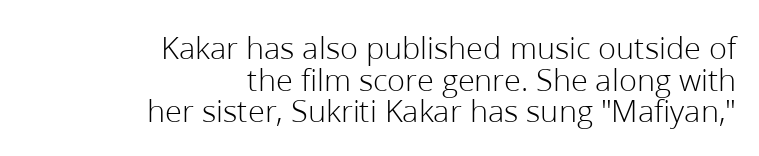
Q: Is the text bold? A: No.
Q: Is the text italic (slanted)? A: No, it is upright.
Q: Is the typeface a serif or a sans-serif typeface? A: Sans-serif.
Q: Is the text underlined? A: No.
Q: How is the paragraph aligned? A: Right-aligned.
Q: Is the spacing between letters normal or unusually wide? A: Normal.
Q: Is the spacing between lines tight, normal or loose? A: Tight.
Q: Width (condensed, normal, or wide)? A: Normal.
Q: Stroke contrast? A: Low.
Q: x-height? A: Medium.
Q: Monospaced? A: No.
